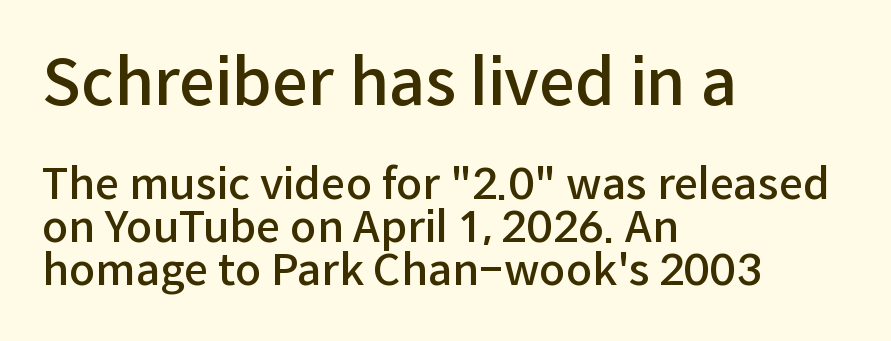
{"serif": "no", "italic": "no", "bold": "semi", "weight": "semibold", "width": "normal", "stroke_contrast": "low", "x_height": "medium", "monospaced": "no", "underline": "no", "align": "left", "line_spacing": "tight", "line_spacing_ratio": 1.0, "letter_spacing": "normal", "letter_spacing_em": 0.0, "larger_block": "first", "size_ratio": 1.49, "glyph_px": 64}
